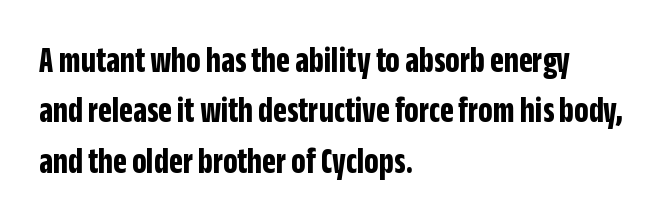
Regarding leading, the lines here are spaced in the standard way. The font family rendered here belongs to the sans-serif group. Thick stems and heavy bowls — unmistakably bold. These lines were composed using upright roman letters.
